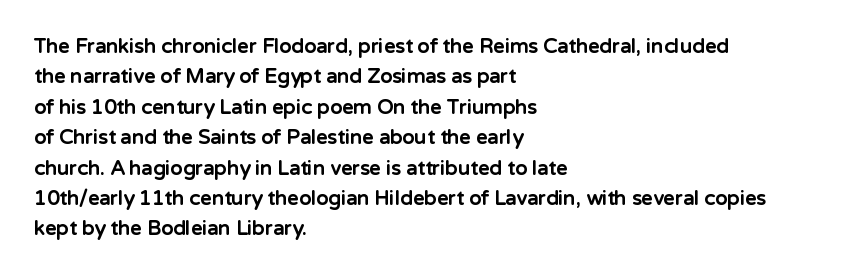
Q: Is the text bold? A: Yes.
Q: Is the text italic (slanted)? A: No, it is upright.
Q: Is the text underlined? A: No.
Q: How is the paragraph aligned? A: Left-aligned.
Q: Is the spacing between letters normal or unusually wide? A: Normal.
Q: Is the spacing between lines tight, normal or loose? A: Normal.
